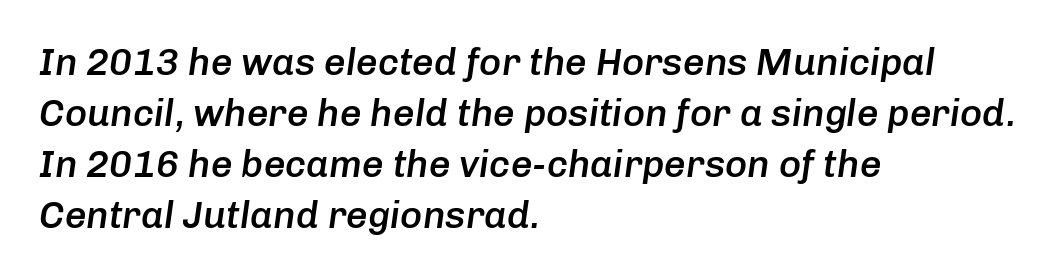
The image shows 38 px semibold type, italic (leaning right); set left-aligned, normal line spacing (1.34x), normal letter spacing, not underlined; low stroke contrast and a medium x-height.
